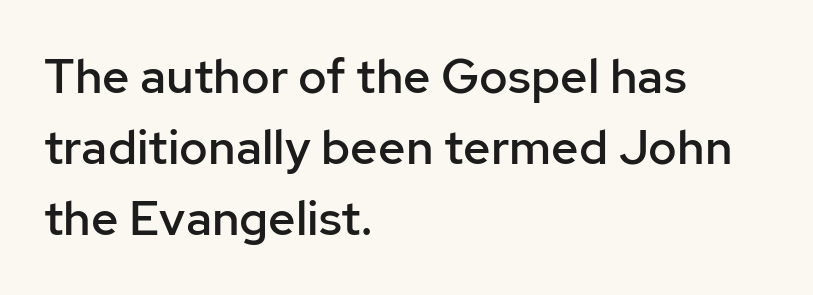
{"serif": "no", "italic": "no", "bold": "semi", "weight": "semibold", "width": "normal", "stroke_contrast": "low", "x_height": "medium", "monospaced": "no", "underline": "no", "align": "left", "line_spacing": "normal", "line_spacing_ratio": 1.48, "letter_spacing": "normal", "letter_spacing_em": 0.0, "glyph_px": 48}
